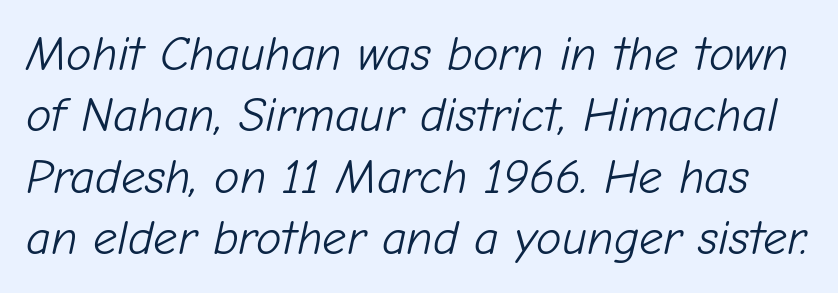
Normally led — the rows are evenly, conventionally spaced. Think of a printed novel: that variable character pitch is what you see here. Rule under the text: the space is simply empty. Is the letter spacing exaggerated? No — it looks like the ordinary default. Unbolded letterforms with no extra heft. It's the slanting kind of type.
